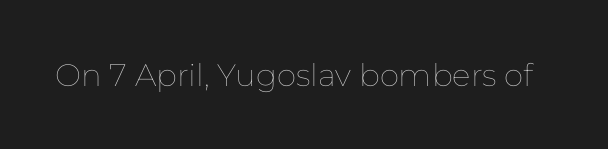
{"italic": "no", "bold": "no", "weight": "thin", "width": "normal", "stroke_contrast": "low", "x_height": "medium", "monospaced": "no", "underline": "no", "letter_spacing": "normal", "letter_spacing_em": 0.0, "glyph_px": 31}
